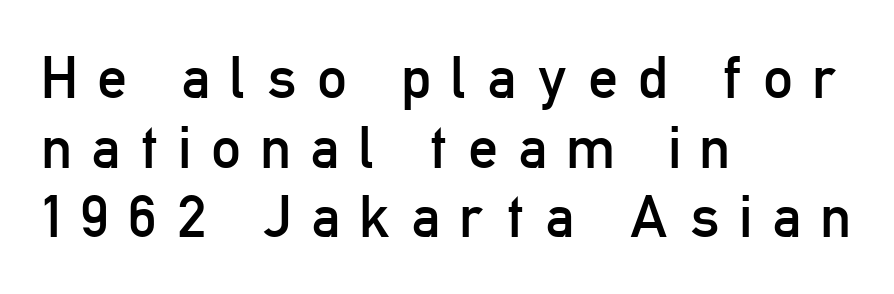
The image shows 59 px regular-weight, condensed sans-serif type, upright; set left-aligned, line spacing 1.18x, unusually wide letter spacing (+0.34 em), not underlined; low stroke contrast and a medium x-height.
